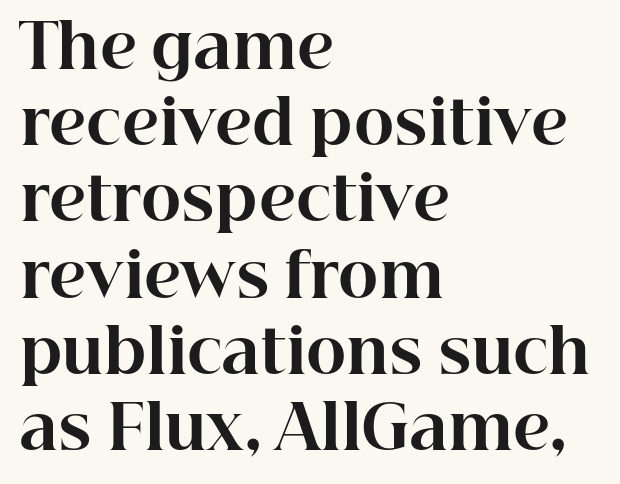
{"serif": "yes", "italic": "no", "bold": "yes", "weight": "bold", "width": "normal", "stroke_contrast": "high", "x_height": "medium", "monospaced": "no", "underline": "no", "align": "left", "line_spacing": "normal", "line_spacing_ratio": 1.25, "letter_spacing": "normal", "letter_spacing_em": 0.0, "glyph_px": 61}
